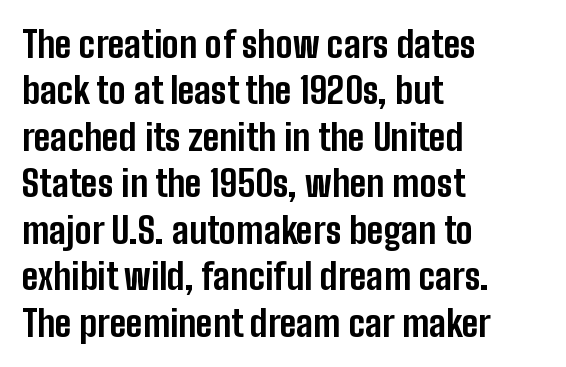
The image shows 36 px bold, condensed sans-serif type, upright; set left-aligned, normal line spacing (1.29x), normal letter spacing, not underlined; low stroke contrast and a medium x-height.
